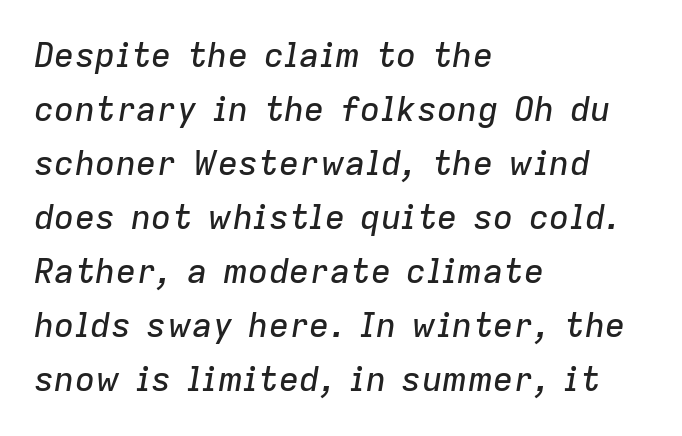
Q: Is the text italic (slanted)? A: Yes, it leans right by about 9 degrees.
Q: Is the text underlined? A: No.
Q: How is the paragraph aligned? A: Left-aligned.
Q: Is the spacing between letters normal or unusually wide? A: Normal.
Q: Is the spacing between lines tight, normal or loose? A: Normal.
Q: Width (condensed, normal, or wide)? A: Normal.
Q: Stroke contrast? A: Low.
Q: x-height? A: Medium.
Q: Monospaced? A: No.
